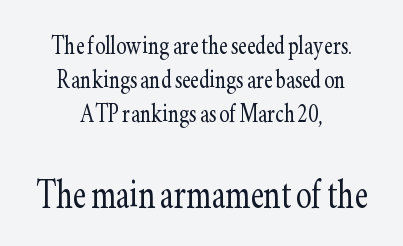
The leading is snug, giving the passage a crowded texture. Lines of text with bare space underneath. Weight: in the light-to-regular range. Does the copy run flush right? No — it is centered line by line. This rendering employs a face with finishing strokes, i.e., a serif. You could not count columns in this text — the font is proportionally spaced.
